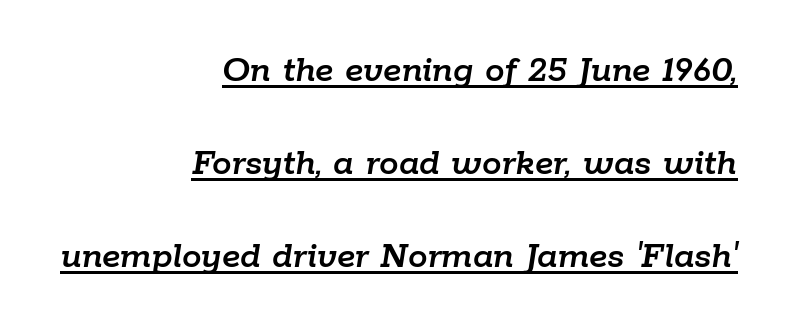
{"italic": "yes", "lean": "right", "slant_degrees": 9, "width": "normal", "stroke_contrast": "low", "x_height": "medium", "monospaced": "no", "underline": "yes", "align": "right", "line_spacing": "loose", "line_spacing_ratio": 2.38, "letter_spacing": "normal", "letter_spacing_em": 0.0, "glyph_px": 39}
